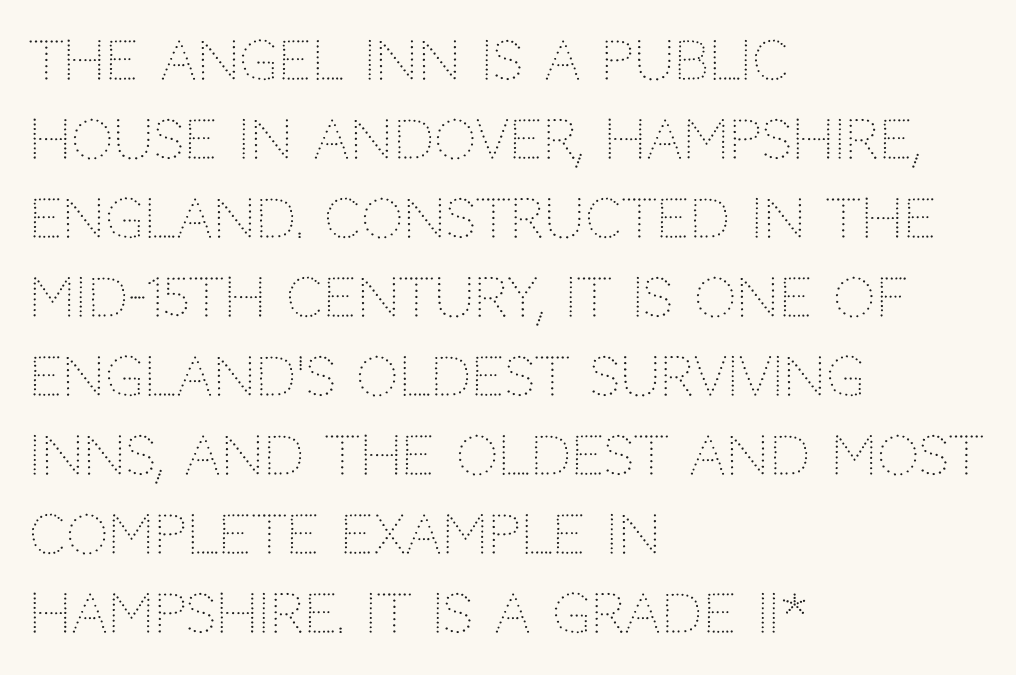
{"serif": "no", "italic": "no", "bold": "no", "weight": "light", "width": "normal", "stroke_contrast": "low", "x_height": "large", "monospaced": "no", "underline": "no", "align": "left", "line_spacing": "normal", "line_spacing_ratio": 1.49, "letter_spacing": "normal", "letter_spacing_em": 0.0, "glyph_px": 53}
